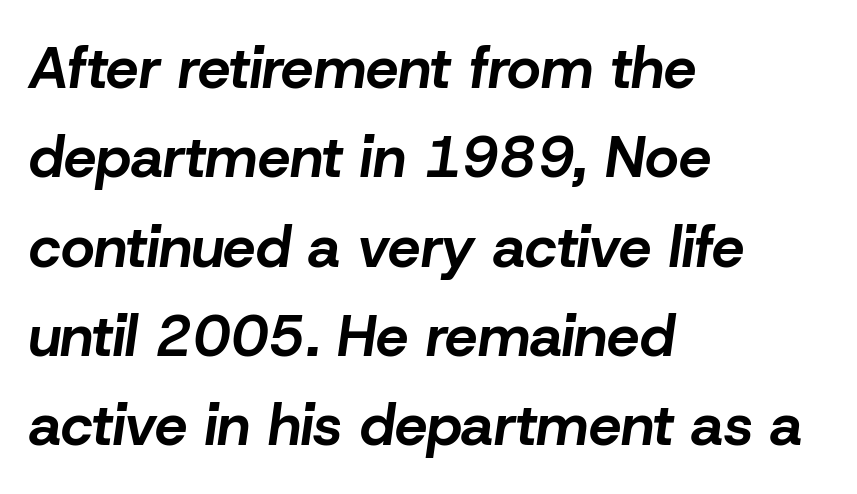
Q: Is the text bold? A: Yes.
Q: Is the text italic (slanted)? A: Yes, it leans right by about 8 degrees.
Q: Is the text underlined? A: No.
Q: How is the paragraph aligned? A: Left-aligned.
Q: Is the spacing between letters normal or unusually wide? A: Normal.
Q: Is the spacing between lines tight, normal or loose? A: Normal.
Q: Width (condensed, normal, or wide)? A: Normal.
Q: Stroke contrast? A: Low.
Q: x-height? A: Medium.
Q: Monospaced? A: No.
